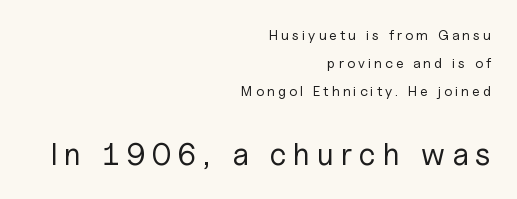
Horizontally, the lines are justified to the trailing edge only. The area under the type is left untouched. The letters stand straight up with perfectly vertical stems. Caption: expanded tracking, letters set apart. Serifs: no, the terminals of the letterforms are clean.
